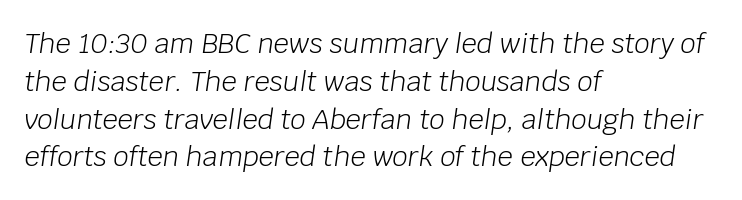
Q: Is the text bold? A: No.
Q: Is the text italic (slanted)? A: Yes, it leans right by about 8 degrees.
Q: Is the text underlined? A: No.
Q: How is the paragraph aligned? A: Left-aligned.
Q: Is the spacing between letters normal or unusually wide? A: Normal.
Q: Is the spacing between lines tight, normal or loose? A: Normal.
